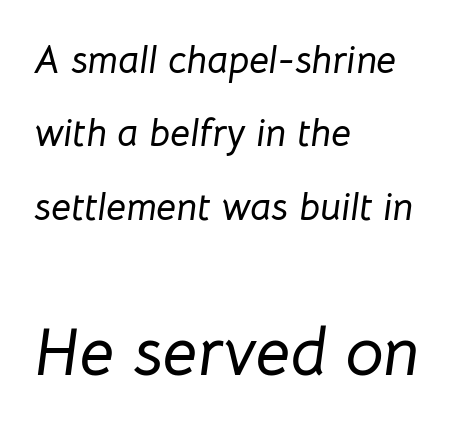
Q: Is the text italic (slanted)? A: Yes, it leans right by about 8 degrees.
Q: Is the text underlined? A: No.
Q: How is the paragraph aligned? A: Left-aligned.
Q: Is the spacing between letters normal or unusually wide? A: Normal.
Q: Which block of text is set in a larger size, the first (top) or the second (bottom)? A: The second (bottom) one.
Q: Width (condensed, normal, or wide)? A: Normal.
Q: Stroke contrast? A: Low.
Q: x-height? A: Medium.
Q: Monospaced? A: No.
